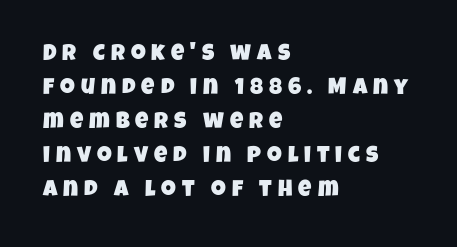
{"underline": "no", "align": "left", "line_spacing": "normal", "line_spacing_ratio": 1.48, "letter_spacing": "wide", "letter_spacing_em": 0.26, "glyph_px": 23}
